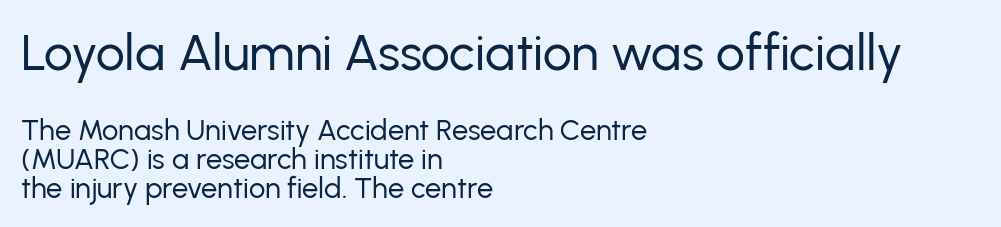
Q: Is the text bold? A: No.
Q: Is the text italic (slanted)? A: No, it is upright.
Q: Is the typeface a serif or a sans-serif typeface? A: Sans-serif.
Q: Is the text underlined? A: No.
Q: How is the paragraph aligned? A: Left-aligned.
Q: Is the spacing between letters normal or unusually wide? A: Normal.
Q: Is the spacing between lines tight, normal or loose? A: Tight.
Q: Which block of text is set in a larger size, the first (top) or the second (bottom)? A: The first (top) one.
Q: Width (condensed, normal, or wide)? A: Normal.
Q: Stroke contrast? A: Low.
Q: x-height? A: Medium.
Q: Monospaced? A: No.
